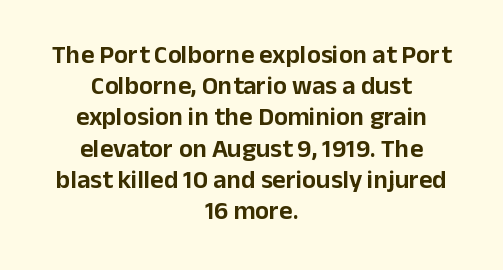
Is the letter spacing exaggerated? No — it looks like the ordinary default. This sample uses an upright cut, with every glyph sitting square on the baseline. The lines in this sample share a center point and differ in where they start and stop. Words float on clear page, feet unadorned.
